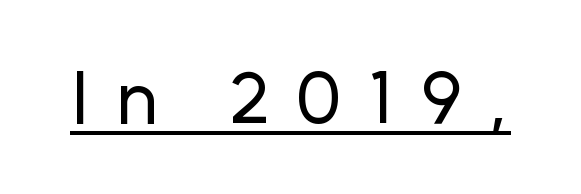
Think of a printed novel: that variable character pitch is what you see here. The typeface chosen for these lines omits serifs. The tracking reads as deliberately expanded to a designer's eye. Underlining? Definitely there. The lettering holds an erect, upright posture throughout.
